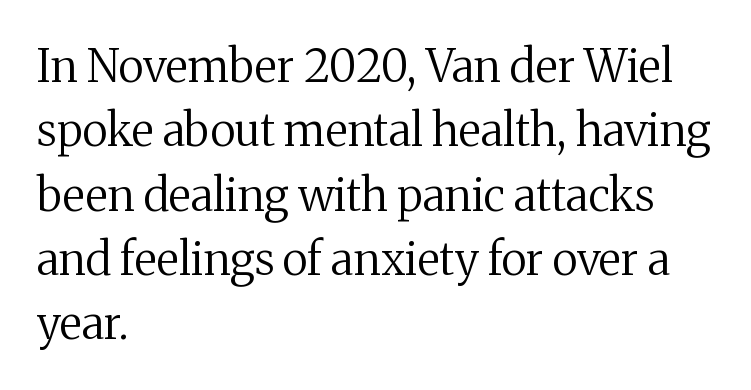
Q: Is the text bold? A: No.
Q: Is the text italic (slanted)? A: No, it is upright.
Q: Is the typeface a serif or a sans-serif typeface? A: Serif.
Q: Is the text underlined? A: No.
Q: How is the paragraph aligned? A: Left-aligned.
Q: Is the spacing between letters normal or unusually wide? A: Normal.
Q: Is the spacing between lines tight, normal or loose? A: Normal.
Q: Width (condensed, normal, or wide)? A: Normal.
Q: Stroke contrast? A: Medium.
Q: x-height? A: Medium.
Q: Monospaced? A: No.
